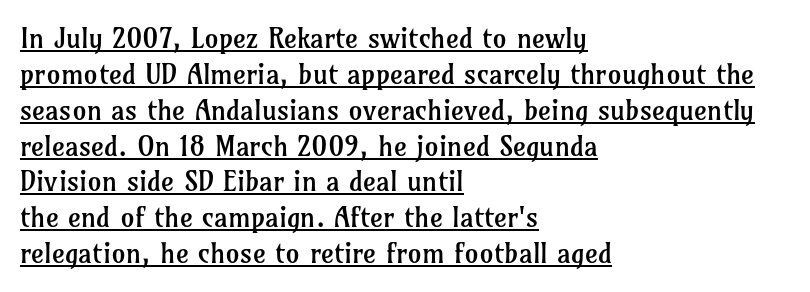
{"serif": "yes", "italic": "no", "bold": "no", "weight": "regular", "width": "normal", "stroke_contrast": "low", "x_height": "medium", "monospaced": "no", "underline": "yes", "align": "left", "line_spacing": "normal", "line_spacing_ratio": 1.28, "letter_spacing": "normal", "letter_spacing_em": 0.0, "glyph_px": 28}
